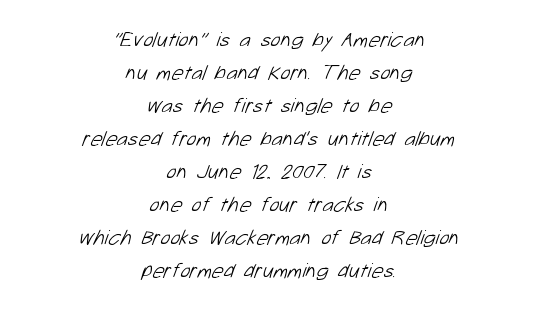
{"bold": "no", "underline": "no", "align": "center", "line_spacing": "normal", "line_spacing_ratio": 1.57, "letter_spacing": "normal", "letter_spacing_em": 0.0, "glyph_px": 21}
